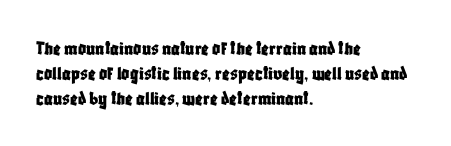
A roman cut, with each character standing at attention. The letters sit at their default tracking, neither squeezed nor spread. Compared with a centered layout, this one pins lines to the left instead. Clear beneath every line of the passage.
